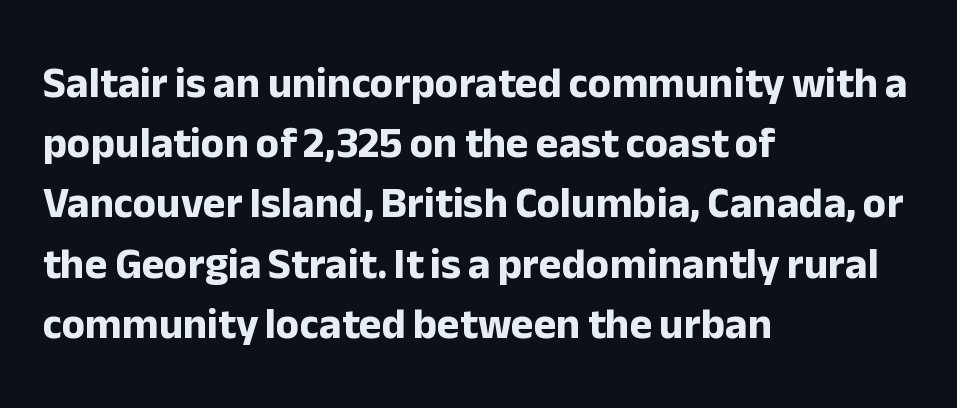
The sample has been set heavy, in full bold. It's the straight-up-and-down kind of type. The glyphs are unaccompanied by any horizontal stroke below them. These lines are rendered in a variable-pitch font.
